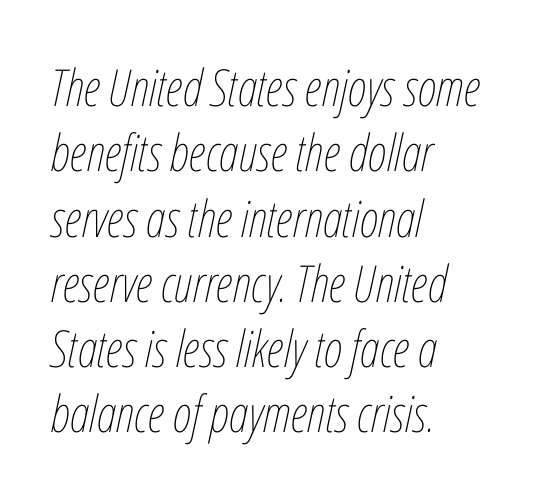
The designer left line spacing at the default. Teacher's note: observe the even left margin — that is flush-left alignment. Each letter keeps its own natural width here, so spacing adapts to shape. Think standard paragraph weight, or any step lighter than that. The rendering keeps characters at their native spacing.
